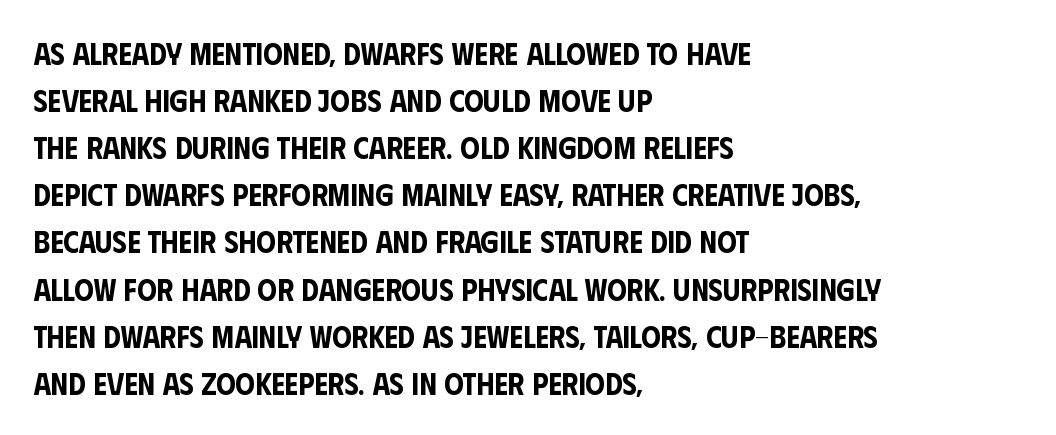
Q: Is the text italic (slanted)? A: No, it is upright.
Q: Is the typeface a serif or a sans-serif typeface? A: Sans-serif.
Q: Is the text underlined? A: No.
Q: How is the paragraph aligned? A: Left-aligned.
Q: Is the spacing between letters normal or unusually wide? A: Normal.
Q: Is the spacing between lines tight, normal or loose? A: Normal.
Q: Width (condensed, normal, or wide)? A: Condensed.
Q: Stroke contrast? A: Low.
Q: x-height? A: Large.
Q: Monospaced? A: No.
